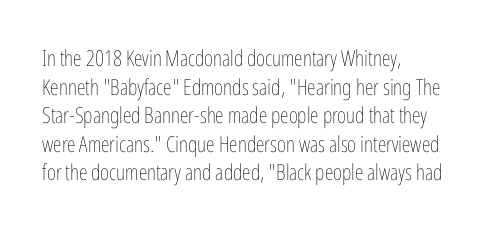
Check the space under the baseline: it is left empty. Characters follow at the spacing the type designer built in. These glyphs show unthickened strokes, regular width or finer. This is the regular roman posture of the typeface. A typesetter would call this leading conventional body-copy spacing. The compositor pushed each line to the left boundary.
